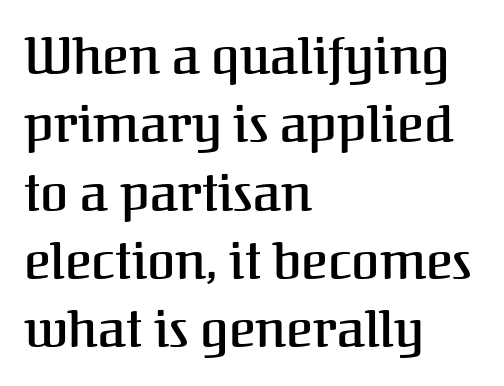
The image shows 51 px semibold serif type, upright; set left-aligned, normal line spacing (1.34x), normal letter spacing, not underlined; medium stroke contrast and a medium x-height.
